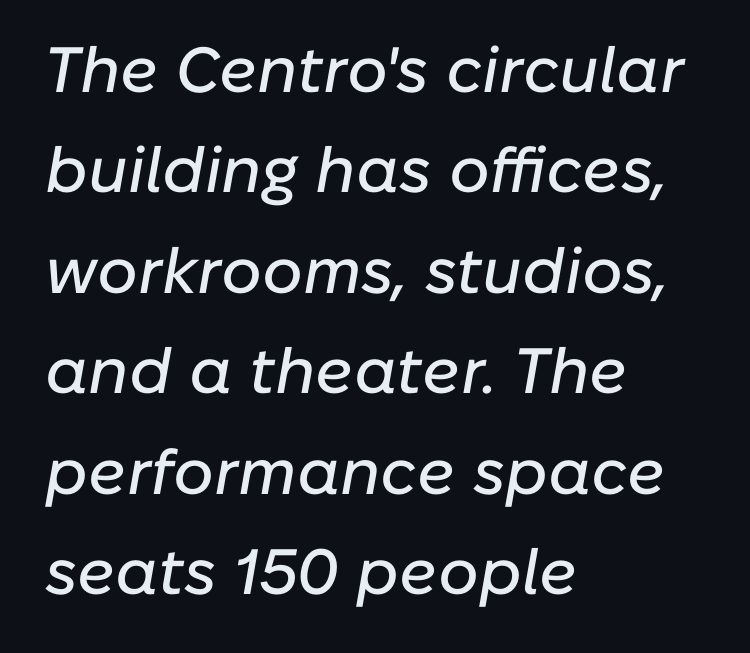
The image shows 64 px text type, italic (leaning right); set left-aligned, normal line spacing (1.57x), normal letter spacing, not underlined; low stroke contrast and a medium x-height.
